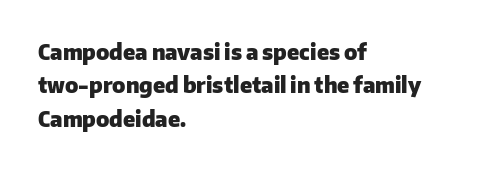
Q: Is the text bold? A: Yes.
Q: Is the text italic (slanted)? A: No, it is upright.
Q: Is the text underlined? A: No.
Q: How is the paragraph aligned? A: Left-aligned.
Q: Is the spacing between letters normal or unusually wide? A: Normal.
Q: Is the spacing between lines tight, normal or loose? A: Normal.
